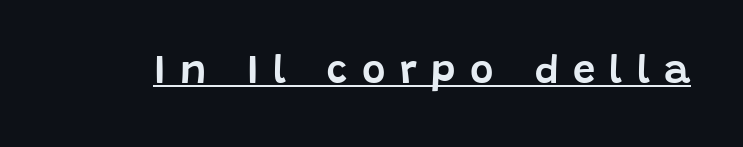
The characters display no serif detailing; their extremities are plain. The typesetter has applied underlining to the passage shown. Each letter keeps its own natural width here, so spacing adapts to shape. Characters follow at a spacing far wider than the type designer built in. Rendered with straight, roman letterforms.
